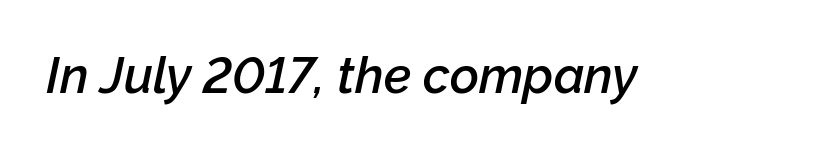
{"italic": "yes", "lean": "right", "slant_degrees": 12, "bold": "semi", "weight": "semibold", "width": "normal", "stroke_contrast": "low", "x_height": "medium", "monospaced": "no", "underline": "no", "letter_spacing": "normal", "letter_spacing_em": 0.0, "glyph_px": 50}
